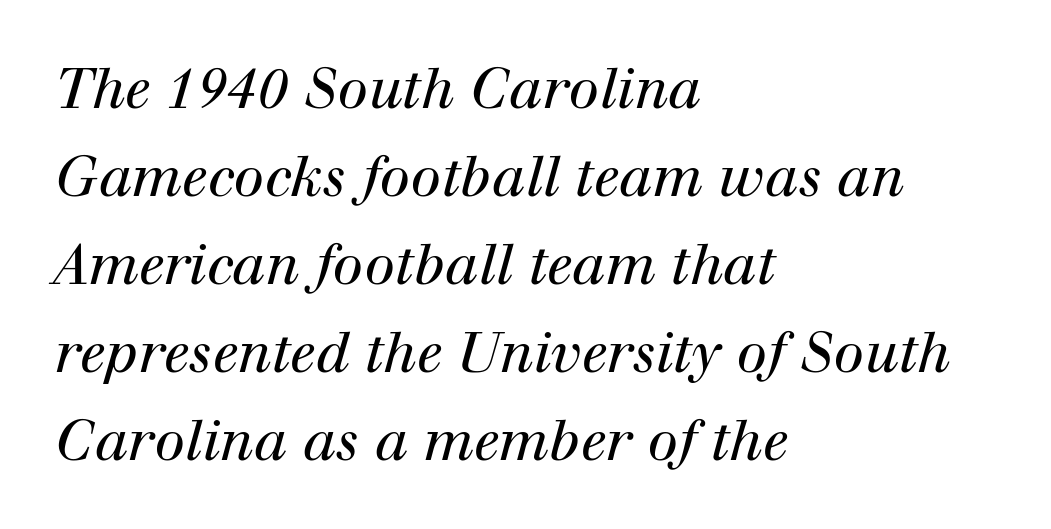
{"serif": "yes", "italic": "yes", "lean": "right", "slant_degrees": 12, "bold": "no", "weight": "regular", "width": "normal", "stroke_contrast": "high", "x_height": "medium", "monospaced": "no", "underline": "no", "align": "left", "line_spacing": "normal", "line_spacing_ratio": 1.6, "letter_spacing": "normal", "letter_spacing_em": 0.0, "glyph_px": 55}
